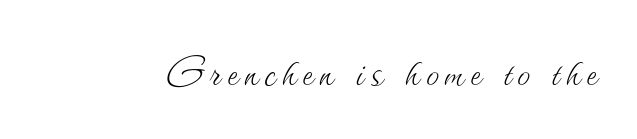
{"bold": "no", "weight": "thin", "width": "normal", "stroke_contrast": "medium", "x_height": "small", "monospaced": "no", "underline": "no", "glyph_px": 52}
